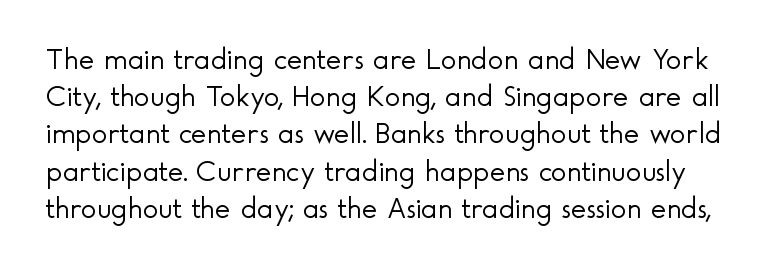
Q: Is the text bold? A: No.
Q: Is the text italic (slanted)? A: No, it is upright.
Q: Is the typeface a serif or a sans-serif typeface? A: Sans-serif.
Q: Is the text underlined? A: No.
Q: Is the spacing between letters normal or unusually wide? A: Normal.
Q: Width (condensed, normal, or wide)? A: Normal.
Q: x-height? A: Small.
Q: Monospaced? A: No.
